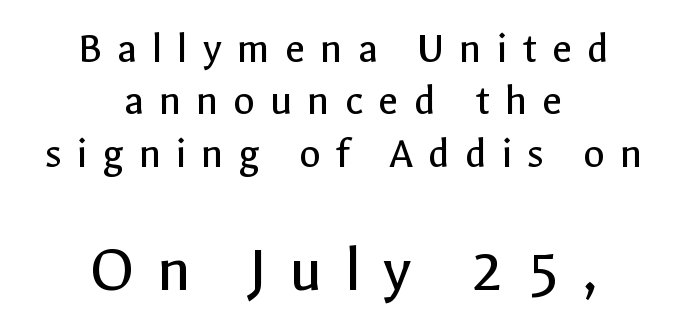
This sample uses expanded letter spacing, leaving extra air between glyphs. Reading top to bottom, the characters get bigger at the block break. A typesetter would call this proportional, since set widths differ per character. Heaviness? Minimal to ordinary, like unemphasized prose.
